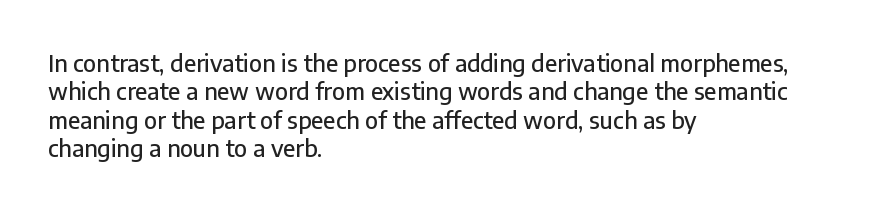
The image shows 23 px text type, upright; set left-aligned, line spacing 1.23x, normal letter spacing, not underlined.
